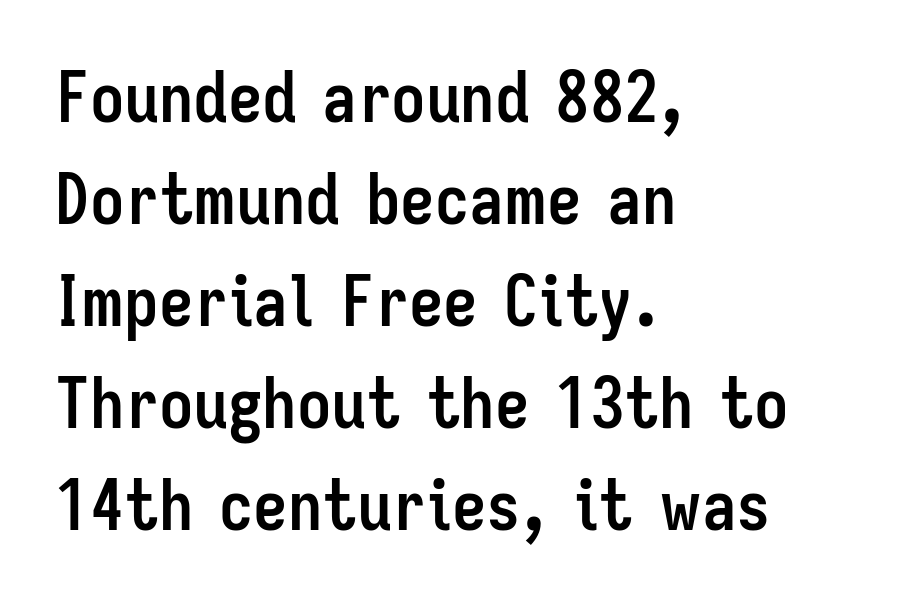
{"serif": "no", "italic": "no", "bold": "yes", "weight": "semibold", "width": "condensed", "stroke_contrast": "low", "x_height": "medium", "monospaced": "no", "underline": "no", "align": "left", "line_spacing": "normal", "line_spacing_ratio": 1.48, "letter_spacing": "normal", "letter_spacing_em": 0.0, "glyph_px": 69}
